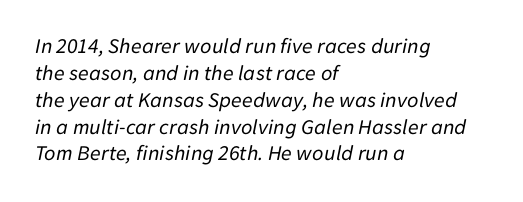
The image shows 22 px text type, italic (leaning right); set left-aligned, line spacing 1.22x, normal letter spacing, not underlined.
